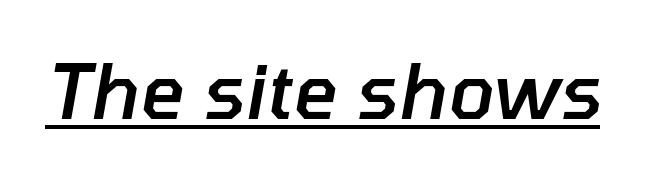
The image shows 76 px semibold type, italic (leaning right); set normal letter spacing, underlined; low stroke contrast and a medium x-height.
